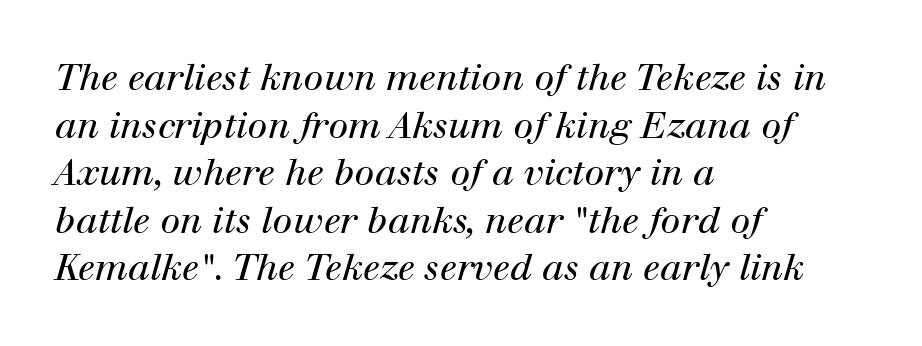
Q: Is the text bold? A: No.
Q: Is the text italic (slanted)? A: Yes, it leans right by about 12 degrees.
Q: Is the typeface a serif or a sans-serif typeface? A: Serif.
Q: Is the text underlined? A: No.
Q: How is the paragraph aligned? A: Left-aligned.
Q: Is the spacing between letters normal or unusually wide? A: Normal.
Q: Is the spacing between lines tight, normal or loose? A: Normal.
Q: Width (condensed, normal, or wide)? A: Normal.
Q: Stroke contrast? A: High.
Q: x-height? A: Medium.
Q: Monospaced? A: No.
